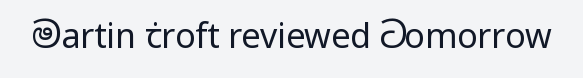
The rendering keeps characters at their native spacing. Serif or sans? Sans — the stroke terminals are bare. Heaviness? Minimal to ordinary, like unemphasized prose. This sample uses an upright cut, with every glyph sitting square on the baseline. Proportional: the letters do not fall into vertical columns. Glance below the letters and you will spot only blank space.
